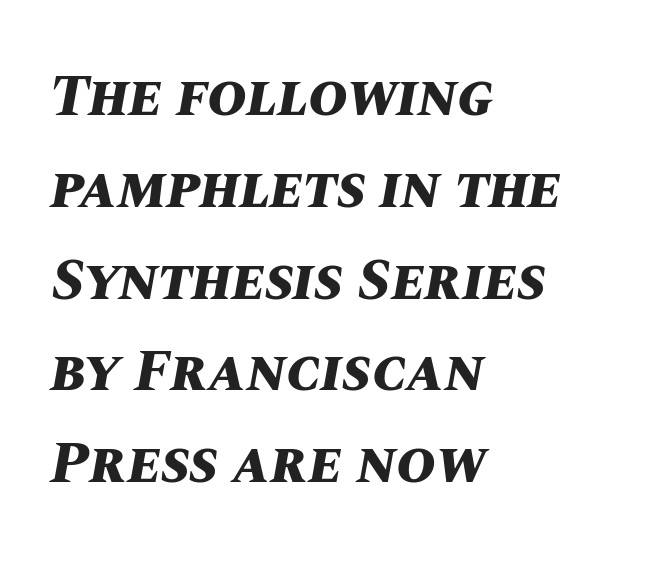
Q: Is the text bold? A: Yes.
Q: Is the text italic (slanted)? A: Yes, it leans right by about 10 degrees.
Q: Is the text underlined? A: No.
Q: How is the paragraph aligned? A: Left-aligned.
Q: Is the spacing between letters normal or unusually wide? A: Normal.
Q: Is the spacing between lines tight, normal or loose? A: Normal.
Q: Width (condensed, normal, or wide)? A: Normal.
Q: Stroke contrast? A: Medium.
Q: x-height? A: Large.
Q: Monospaced? A: No.
